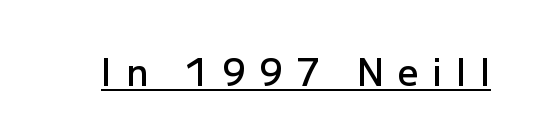
Stems and bowls a touch heavier than normal — semibold. Between one letter and the next there's a generous, obvious gap. The lettering stays uniformly vertical, giving the passage a roman look. Look at the bottom of the vertical strokes: they stop flat, with no serifs.
